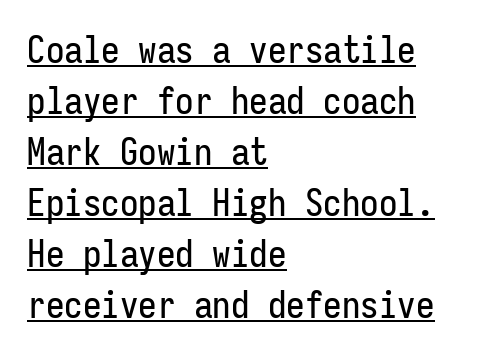
The image shows 37 px condensed sans-serif type, upright, monospaced; set left-aligned, normal line spacing (1.38x), normal letter spacing, underlined; low stroke contrast and a medium x-height.
